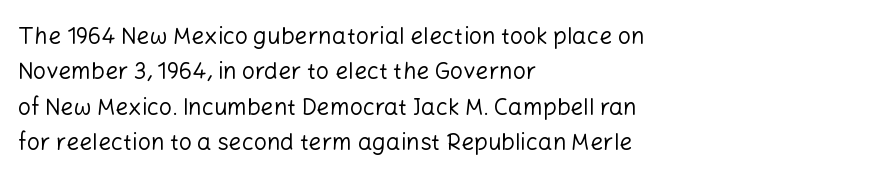
{"italic": "no", "bold": "no", "underline": "no", "align": "left", "line_spacing": "normal", "line_spacing_ratio": 1.54, "letter_spacing": "normal", "letter_spacing_em": 0.0, "glyph_px": 23}
